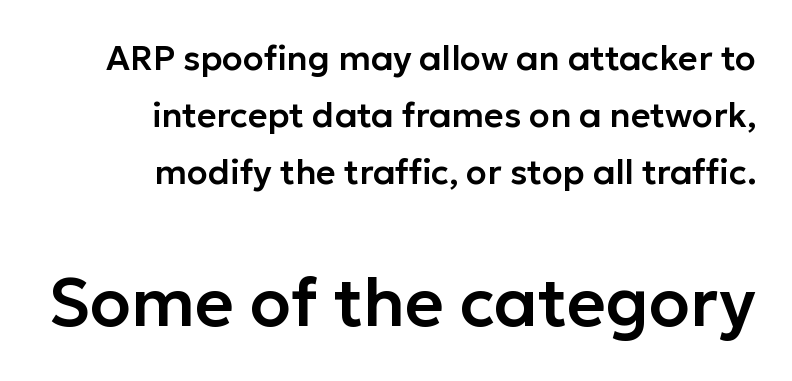
The image shows 67 px sans-serif type, upright; set right-aligned, normal line spacing (1.67x), normal letter spacing, not underlined; the second (bottom) block is 1.97x larger; low stroke contrast and a medium x-height.
